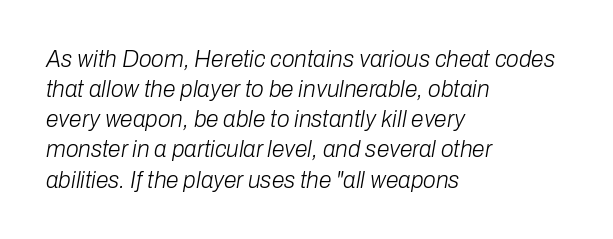
Q: Is the text bold? A: No.
Q: Is the text italic (slanted)? A: Yes, it leans right by about 10 degrees.
Q: Is the text underlined? A: No.
Q: How is the paragraph aligned? A: Left-aligned.
Q: Is the spacing between letters normal or unusually wide? A: Normal.
Q: Is the spacing between lines tight, normal or loose? A: Normal.
